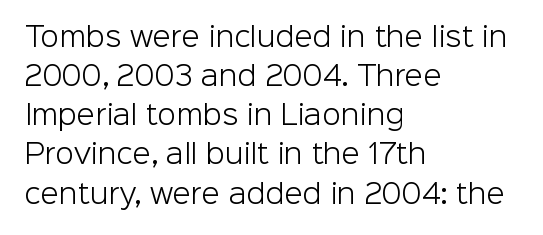
The image shows 27 px text type, upright; set left-aligned, normal line spacing (1.45x), normal letter spacing, not underlined.
